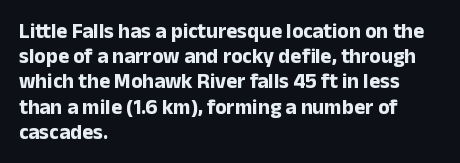
Q: Is the text bold? A: Yes.
Q: Is the text italic (slanted)? A: No, it is upright.
Q: Is the text underlined? A: No.
Q: How is the paragraph aligned? A: Left-aligned.
Q: Is the spacing between letters normal or unusually wide? A: Normal.
